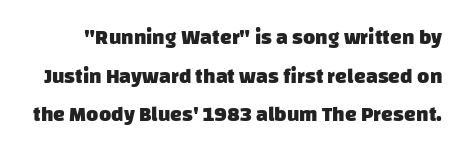
Tracking value appears to be zero — textbook default spacing. As a designer I'd log this as weight 700, bold. The strip under each line holds only bare page.
